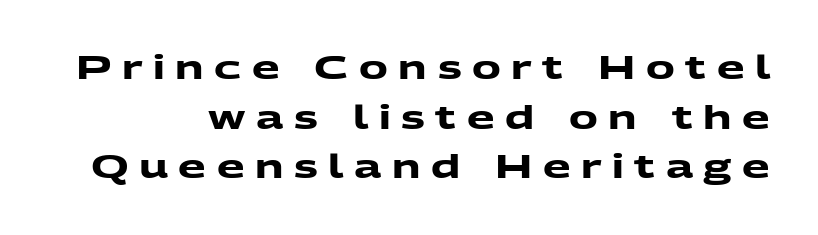
Q: Is the text bold? A: Yes.
Q: Is the typeface a serif or a sans-serif typeface? A: Sans-serif.
Q: Is the text underlined? A: No.
Q: How is the paragraph aligned? A: Right-aligned.
Q: Is the spacing between letters normal or unusually wide? A: Unusually wide.
Q: Is the spacing between lines tight, normal or loose? A: Normal.
Q: Width (condensed, normal, or wide)? A: Wide.
Q: Stroke contrast? A: Medium.
Q: x-height? A: Medium.
Q: Monospaced? A: No.
